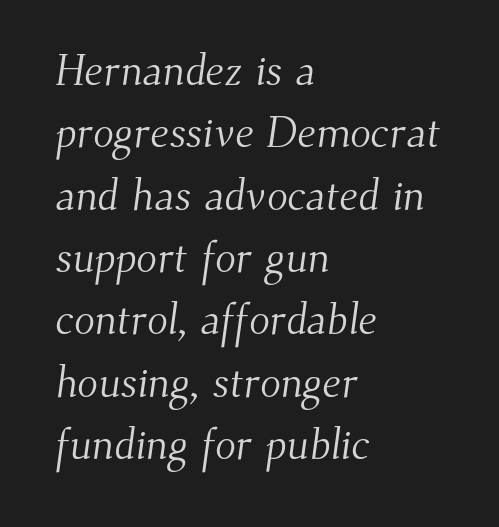
The image shows 43 px light serif type; set left-aligned, normal line spacing (1.45x), normal letter spacing, not underlined; medium stroke contrast and a small x-height.
